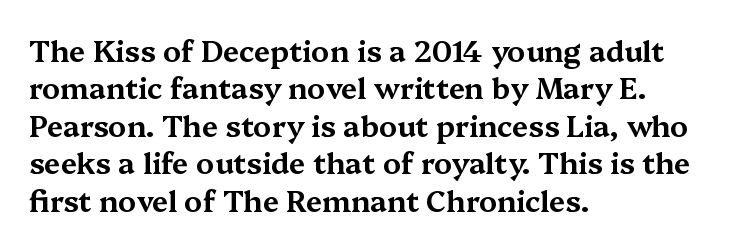
Q: Is the text italic (slanted)? A: No, it is upright.
Q: Is the typeface a serif or a sans-serif typeface? A: Serif.
Q: Is the text underlined? A: No.
Q: How is the paragraph aligned? A: Left-aligned.
Q: Is the spacing between letters normal or unusually wide? A: Normal.
Q: Is the spacing between lines tight, normal or loose? A: Normal.
Q: Width (condensed, normal, or wide)? A: Wide.
Q: Stroke contrast? A: Medium.
Q: x-height? A: Medium.
Q: Monospaced? A: No.
